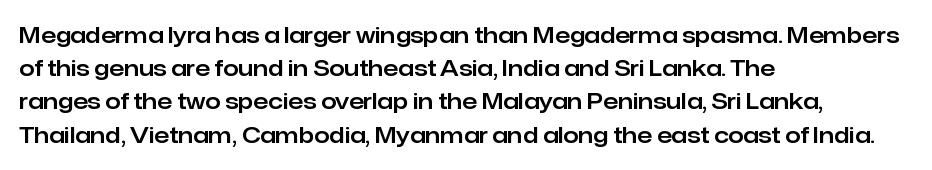
{"italic": "no", "underline": "no", "align": "left", "line_spacing": "normal", "line_spacing_ratio": 1.51, "letter_spacing": "normal", "letter_spacing_em": 0.0, "glyph_px": 22}
